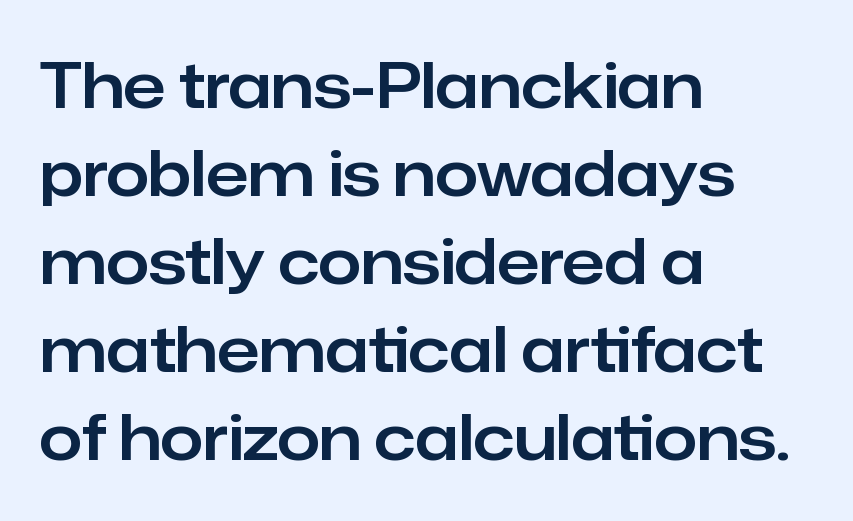
{"serif": "no", "italic": "no", "width": "normal", "stroke_contrast": "low", "x_height": "medium", "monospaced": "no", "underline": "no", "align": "left", "line_spacing": "normal", "line_spacing_ratio": 1.42, "letter_spacing": "normal", "letter_spacing_em": 0.0, "glyph_px": 62}
